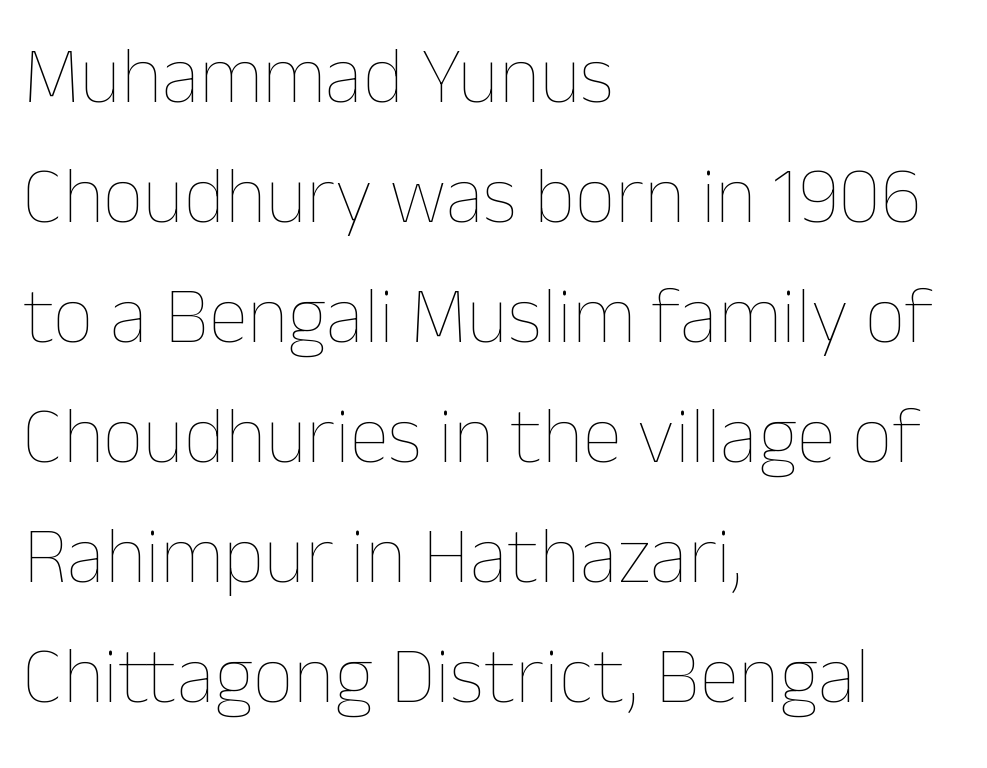
Q: Is the text bold? A: No.
Q: Is the text italic (slanted)? A: No, it is upright.
Q: Is the text underlined? A: No.
Q: How is the paragraph aligned? A: Left-aligned.
Q: Is the spacing between letters normal or unusually wide? A: Normal.
Q: Is the spacing between lines tight, normal or loose? A: Normal.
Q: Width (condensed, normal, or wide)? A: Normal.
Q: Stroke contrast? A: Low.
Q: x-height? A: Medium.
Q: Monospaced? A: No.
